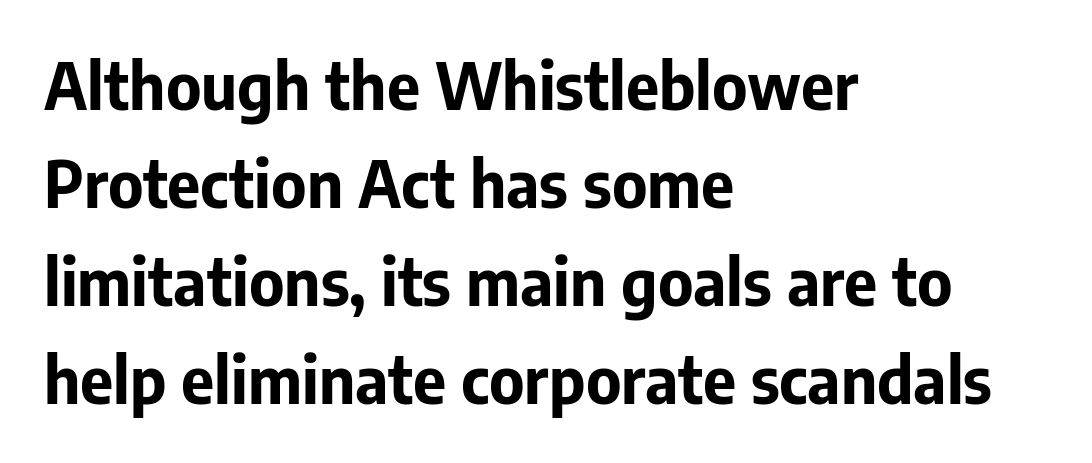
The designer went with a sans here, leaving each stem footless. Think of a printed novel: that variable character pitch is what you see here. Descender tails drop into unmarked territory. The paragraph shown leans on its left margin.
